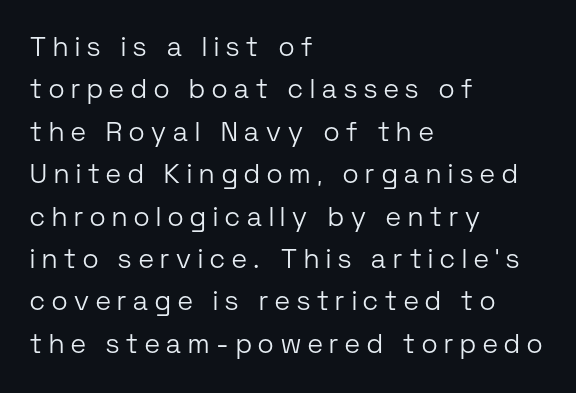
The image shows 27 px text type, upright; set left-aligned, normal line spacing (1.57x), unusually wide letter spacing (+0.26 em), not underlined.
